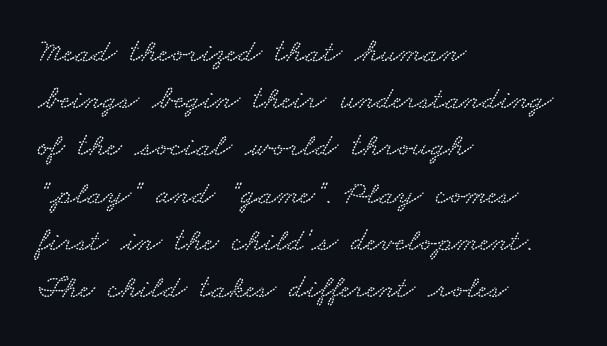
Does extra space separate the letters? No, they use regular spacing. Here the designer chose a conventional face with non-uniform glyph widths. The zone under the glyphs is completely vacant. If you drew a ruler down the left edge, every line would touch it. Vertically, the passage feels balanced, rows spaced as you'd expect.
